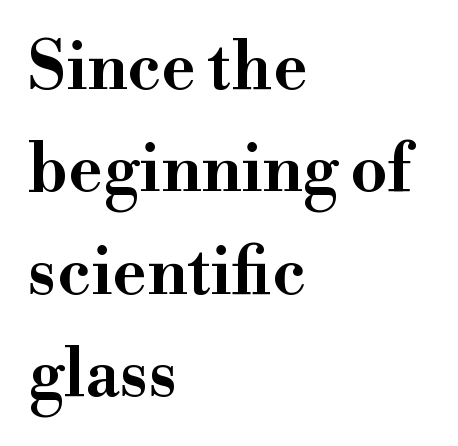
Whoever set this chose a conventional vertical rhythm. The strip under each line holds only bare page. The passage shown is typed in a proportional face where columns would drift. Look at the bottom of the vertical strokes: they flare into serifs here. Layout note: lines flush left. Nothing unusual about the tracking: characters are spaced as the font intends.
